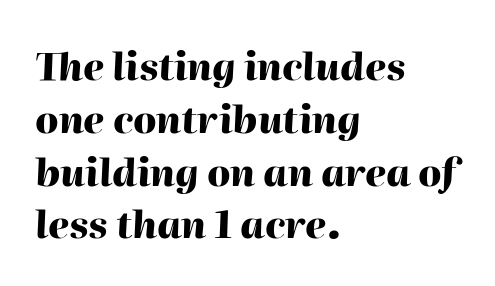
{"italic": "yes", "lean": "right", "slant_degrees": 2, "bold": "yes", "weight": "heavy", "width": "normal", "stroke_contrast": "high", "x_height": "medium", "monospaced": "no", "underline": "no", "align": "left", "line_spacing": "normal", "line_spacing_ratio": 1.39, "letter_spacing": "normal", "letter_spacing_em": 0.0, "glyph_px": 38}
